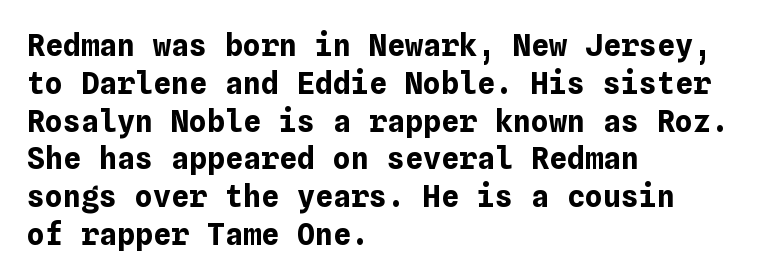
Q: Is the text bold? A: Yes.
Q: Is the text italic (slanted)? A: No, it is upright.
Q: Is the text underlined? A: No.
Q: How is the paragraph aligned? A: Left-aligned.
Q: Is the spacing between letters normal or unusually wide? A: Normal.
Q: Is the spacing between lines tight, normal or loose? A: Normal.
Q: Width (condensed, normal, or wide)? A: Normal.
Q: Stroke contrast? A: Low.
Q: x-height? A: Medium.
